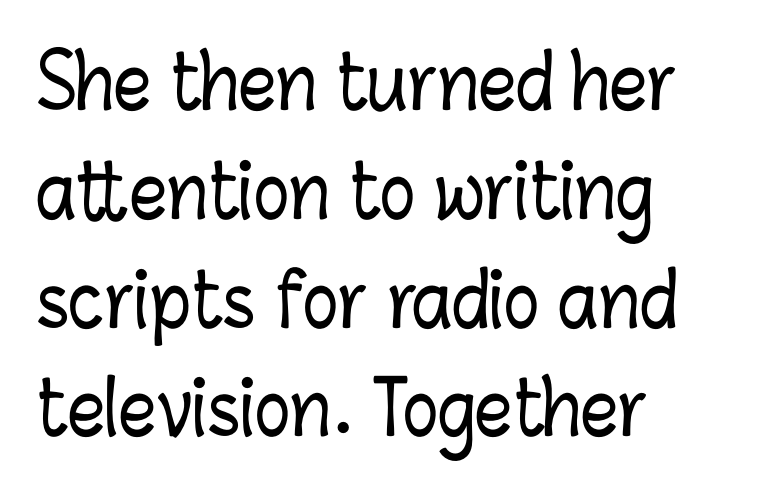
Check under the words: just untouched page. Vertically, the passage feels balanced, rows spaced as you'd expect. Every row of glyphs begins at an identical x-position on the left. Is this a fixed-width face? No — the glyphs have proportional, varying widths. These lines keep a tight, regular rhythm from letter to letter.
